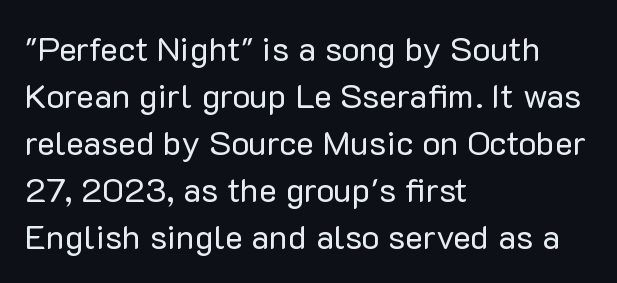
{"serif": "no", "italic": "no", "bold": "no", "weight": "regular", "width": "normal", "stroke_contrast": "low", "x_height": "medium", "monospaced": "no", "underline": "no", "align": "left", "line_spacing": "normal", "line_spacing_ratio": 1.38, "letter_spacing": "normal", "letter_spacing_em": 0.0, "glyph_px": 34}
